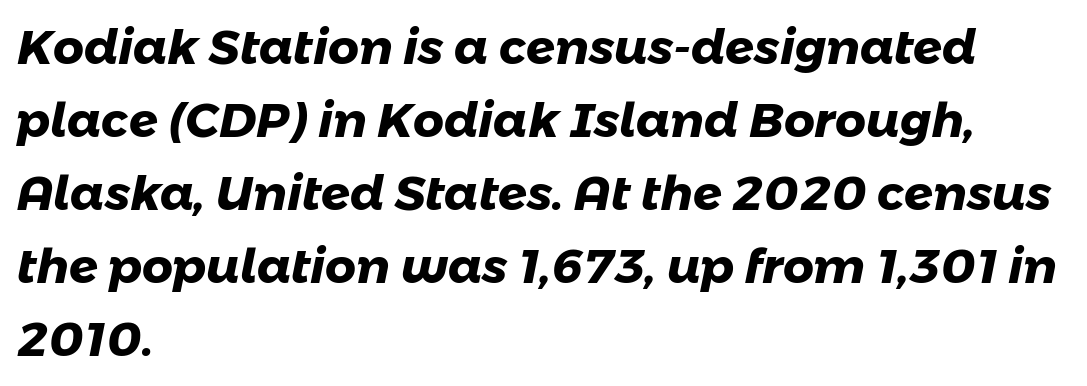
The type is set solid horizontally, with unmodified tracking. One glance says typical: line gaps are just what's usual. The space beneath each line is pristine and unruled. Stroke thickness is high; the sample reads as a true bold. The text was rendered using a sans face with plain stroke endings. If you drew a ruler down the left edge, every line would touch it.
